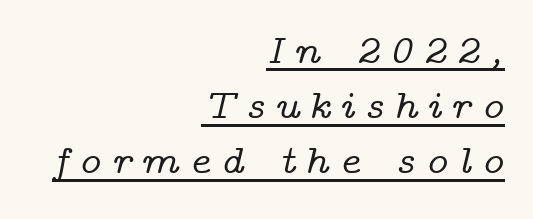
{"serif": "yes", "italic": "yes", "lean": "right", "slant_degrees": 14, "width": "wide", "stroke_contrast": "low", "x_height": "medium", "monospaced": "no", "underline": "yes", "align": "right", "line_spacing": "normal", "line_spacing_ratio": 1.38, "letter_spacing": "wide", "letter_spacing_em": 0.23, "glyph_px": 40}
